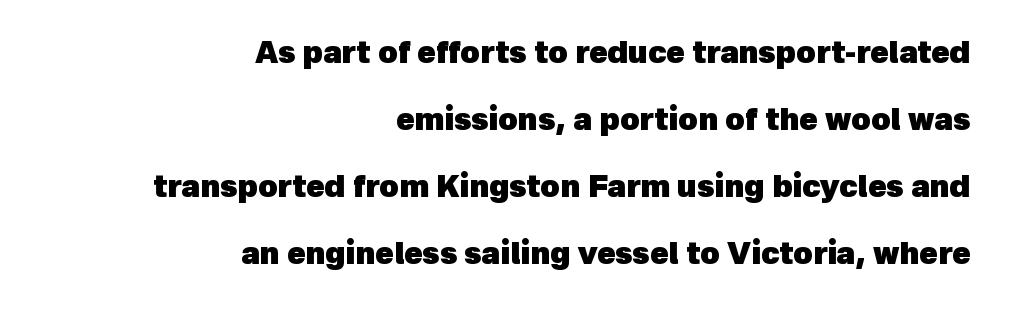
This rendering leaves character spacing at its baseline value. The passage shown stacks its lines with a broad gap. These lines stack with their right ends in a neat column. The typeface chosen for these lines omits serifs. The specimen omits any rule beneath the text block's lines. The sample has been set heavy, in full bold.
